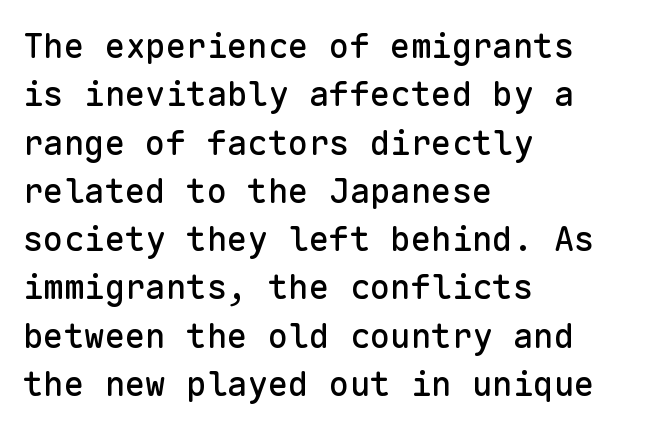
The image shows 34 px sans-serif type, upright, monospaced; set left-aligned, normal line spacing (1.42x), normal letter spacing, not underlined; low stroke contrast and a medium x-height.
